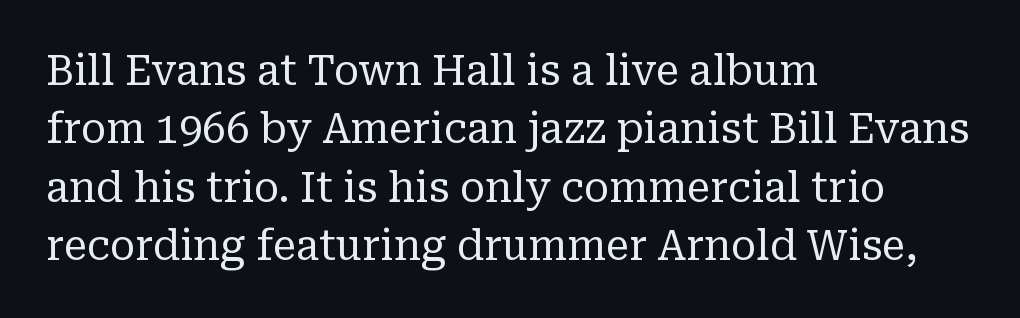
The typeface chosen for these lines features serifs. This sample has the flowing, uneven cadence of proportional lettering. The zone under the glyphs is completely vacant. Tracking here is standard; glyphs follow each other at the usual distance.
